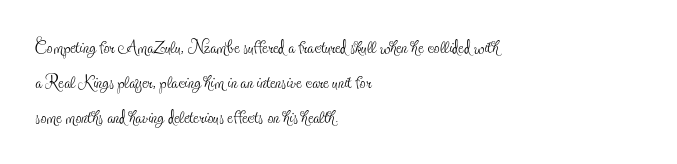
Summary of weight: not heavy and not bold. The passage shown stacks its lines at a standard gap. Tracking value appears to be zero — textbook default spacing.
